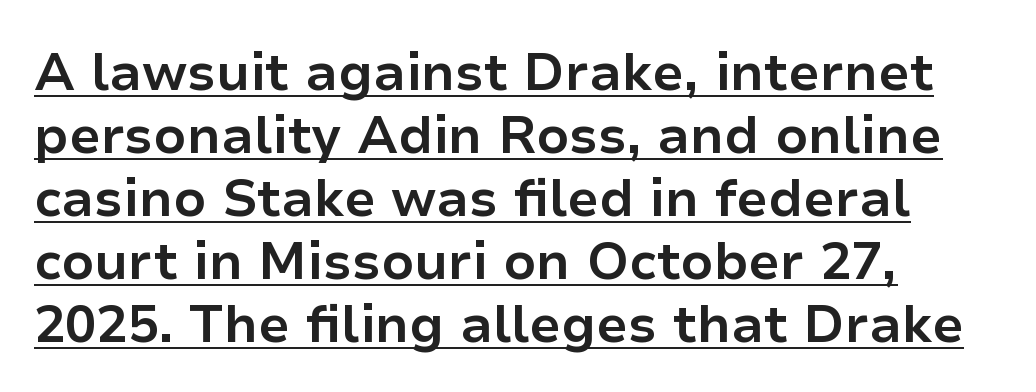
The image shows 52 px bold sans-serif type, upright; set left-aligned, line spacing 1.21x, normal letter spacing, underlined; low stroke contrast and a medium x-height.
